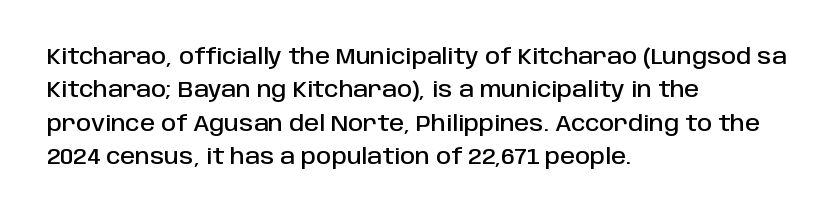
The image shows 21 px text type, upright; set left-aligned, normal line spacing (1.59x), normal letter spacing, not underlined.
